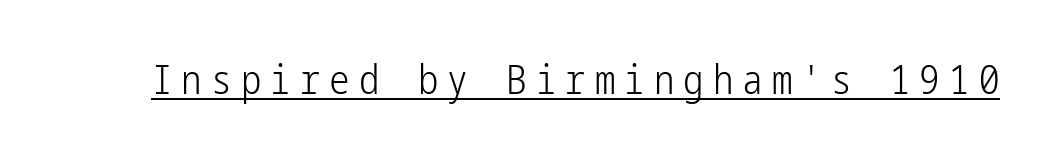
Q: Is the text bold? A: No.
Q: Is the text italic (slanted)? A: No, it is upright.
Q: Is the typeface a serif or a sans-serif typeface? A: Sans-serif.
Q: Is the text underlined? A: Yes.
Q: Is the spacing between letters normal or unusually wide? A: Unusually wide.
Q: Width (condensed, normal, or wide)? A: Condensed.
Q: Stroke contrast? A: Low.
Q: x-height? A: Medium.
